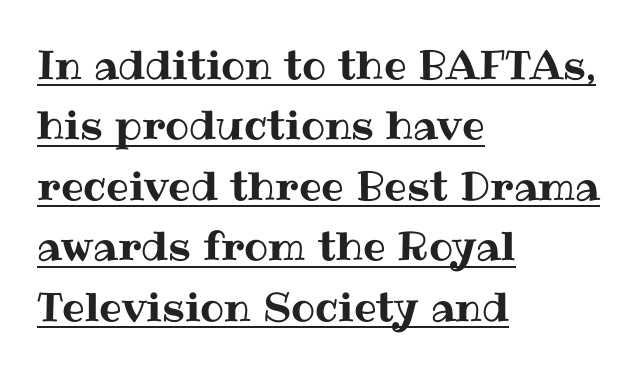
Q: Is the text italic (slanted)? A: No, it is upright.
Q: Is the text underlined? A: Yes.
Q: How is the paragraph aligned? A: Left-aligned.
Q: Is the spacing between letters normal or unusually wide? A: Normal.
Q: Is the spacing between lines tight, normal or loose? A: Normal.
Q: Width (condensed, normal, or wide)? A: Normal.
Q: Stroke contrast? A: Medium.
Q: x-height? A: Medium.
Q: Monospaced? A: No.
